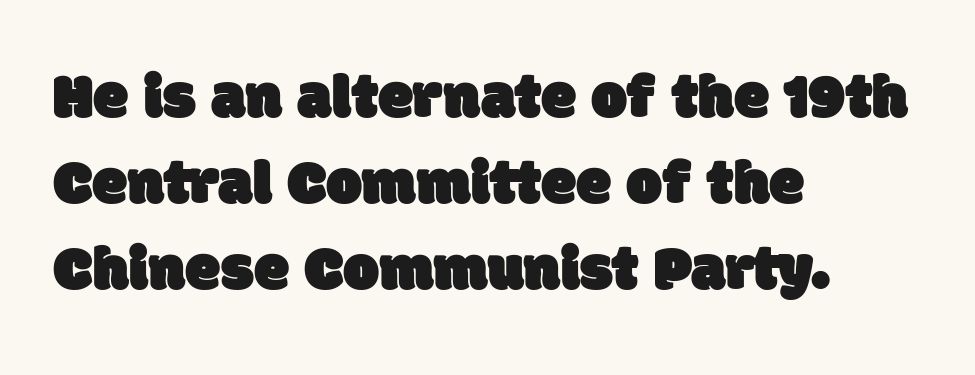
Q: Is the typeface a serif or a sans-serif typeface? A: Sans-serif.
Q: Is the text underlined? A: No.
Q: How is the paragraph aligned? A: Left-aligned.
Q: Is the spacing between letters normal or unusually wide? A: Normal.
Q: Is the spacing between lines tight, normal or loose? A: Normal.
Q: Width (condensed, normal, or wide)? A: Normal.
Q: Stroke contrast? A: Low.
Q: x-height? A: Large.
Q: Monospaced? A: No.
